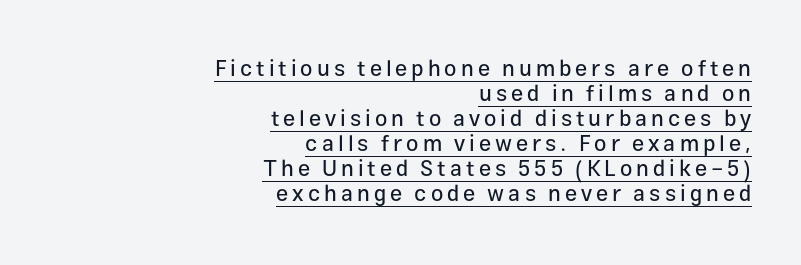
{"italic": "no", "underline": "yes", "align": "right", "line_spacing": "tight", "line_spacing_ratio": 1.14, "glyph_px": 22}
